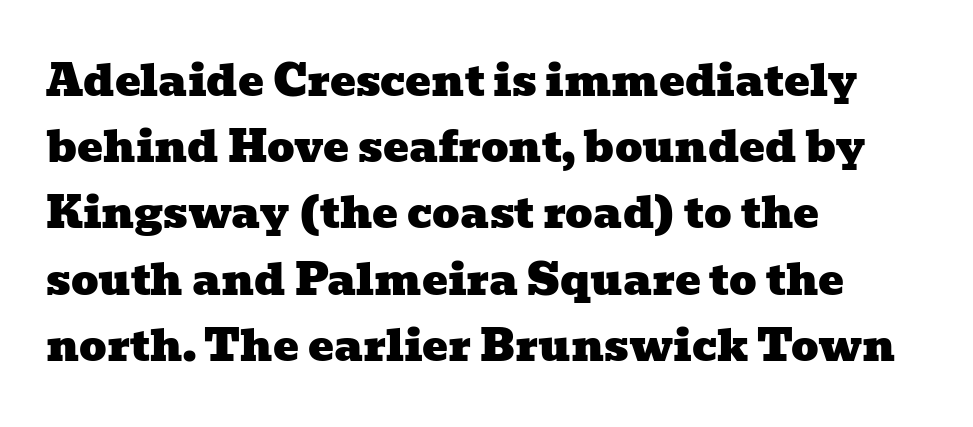
Q: Is the typeface a serif or a sans-serif typeface? A: Serif.
Q: Is the text underlined? A: No.
Q: How is the paragraph aligned? A: Left-aligned.
Q: Is the spacing between letters normal or unusually wide? A: Normal.
Q: Is the spacing between lines tight, normal or loose? A: Normal.
Q: Width (condensed, normal, or wide)? A: Wide.
Q: Stroke contrast? A: Low.
Q: x-height? A: Medium.
Q: Monospaced? A: No.
